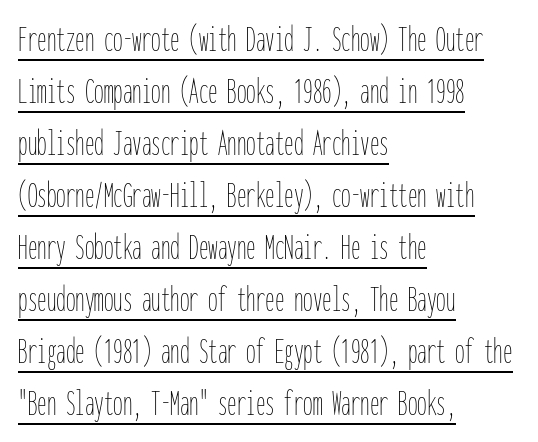
The image shows 38 px thin, condensed type, upright, monospaced; set left-aligned, normal line spacing (1.37x), normal letter spacing, underlined; low stroke contrast and a medium x-height.
